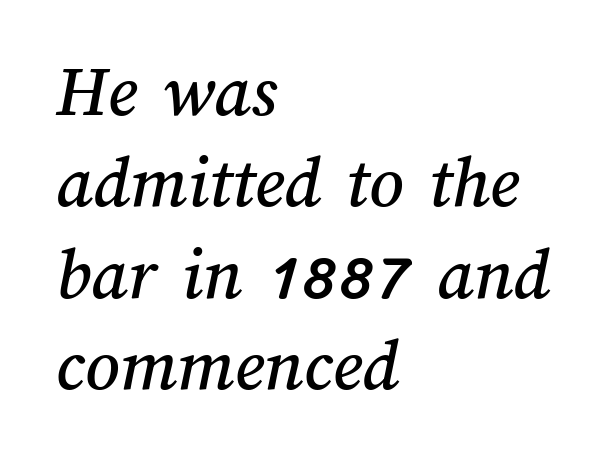
Q: Is the text underlined? A: No.
Q: How is the paragraph aligned? A: Left-aligned.
Q: Is the spacing between letters normal or unusually wide? A: Normal.
Q: Width (condensed, normal, or wide)? A: Normal.
Q: Stroke contrast? A: Medium.
Q: x-height? A: Medium.
Q: Monospaced? A: No.
